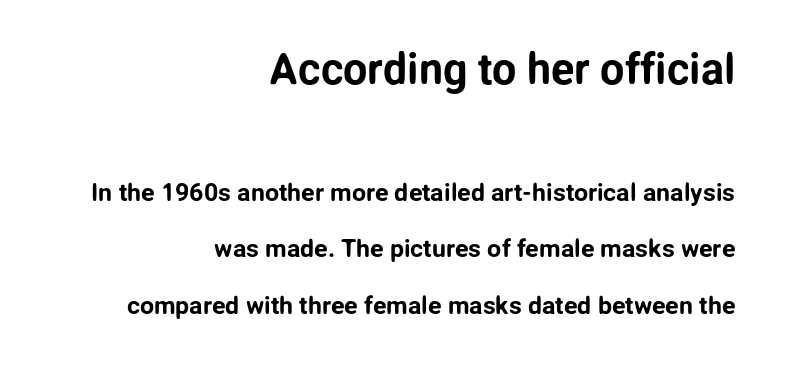
{"serif": "no", "italic": "no", "width": "normal", "stroke_contrast": "low", "x_height": "medium", "monospaced": "no", "underline": "no", "align": "right", "line_spacing": "loose", "line_spacing_ratio": 2.25, "letter_spacing": "normal", "letter_spacing_em": 0.0, "larger_block": "first", "size_ratio": 1.72, "glyph_px": 43}
